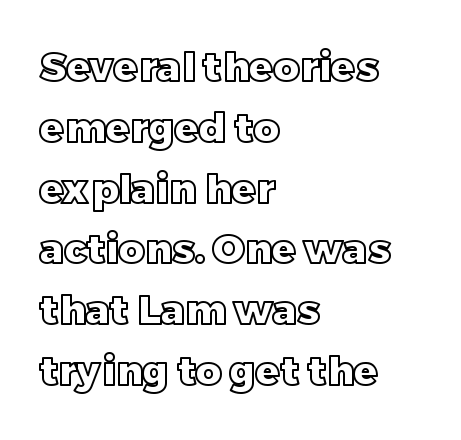
Q: Is the text italic (slanted)? A: No, it is upright.
Q: Is the text underlined? A: No.
Q: How is the paragraph aligned? A: Left-aligned.
Q: Is the spacing between letters normal or unusually wide? A: Normal.
Q: Is the spacing between lines tight, normal or loose? A: Normal.
Q: Width (condensed, normal, or wide)? A: Normal.
Q: x-height? A: Large.
Q: Monospaced? A: No.
